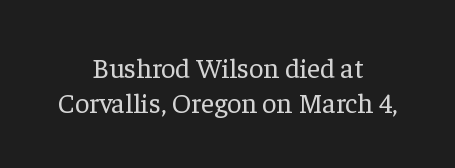
Q: Is the text bold? A: No.
Q: Is the text italic (slanted)? A: No, it is upright.
Q: Is the typeface a serif or a sans-serif typeface? A: Serif.
Q: Is the text underlined? A: No.
Q: How is the paragraph aligned? A: Centered.
Q: Is the spacing between letters normal or unusually wide? A: Normal.
Q: Width (condensed, normal, or wide)? A: Normal.
Q: Stroke contrast? A: Low.
Q: x-height? A: Medium.
Q: Monospaced? A: No.
